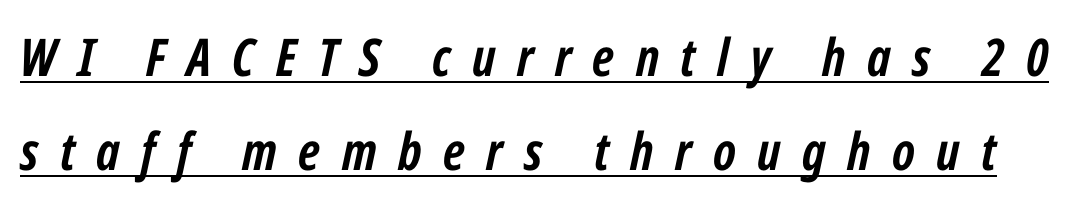
The image shows 52 px semibold, condensed type, italic (leaning right); set line spacing 1.8x, unusually wide letter spacing (+0.41 em), underlined; low stroke contrast and a medium x-height.
